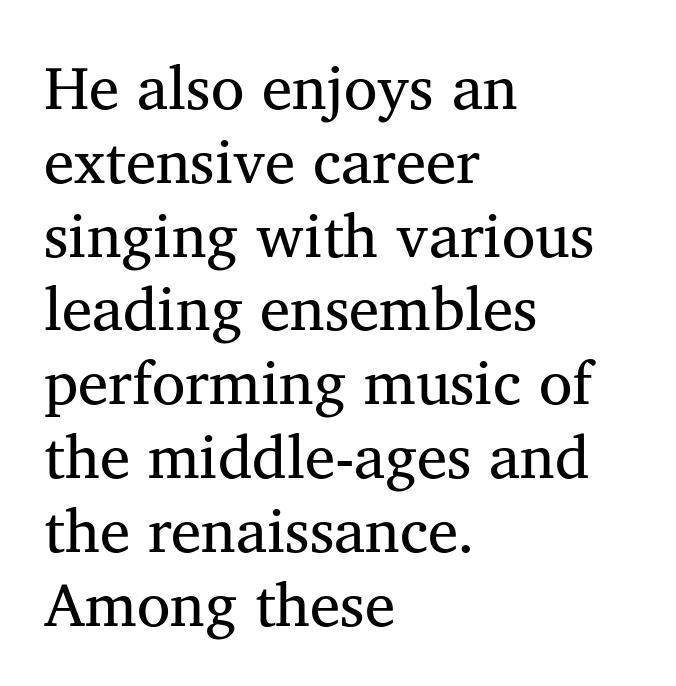
{"serif": "yes", "bold": "no", "weight": "regular", "width": "normal", "stroke_contrast": "medium", "x_height": "medium", "monospaced": "no", "underline": "no", "align": "left", "line_spacing_ratio": 1.21, "letter_spacing": "normal", "letter_spacing_em": 0.0, "glyph_px": 61}
